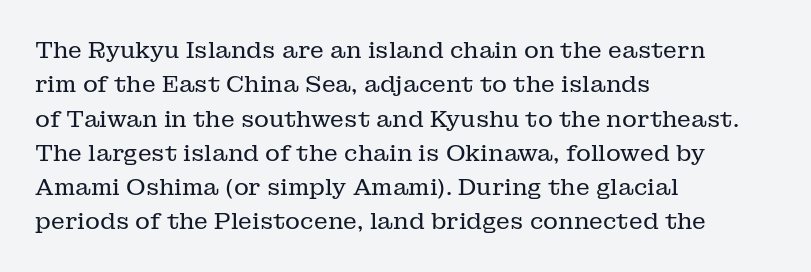
The image shows 23 px text type, upright; set left-aligned, normal line spacing (1.49x), normal letter spacing, not underlined.
